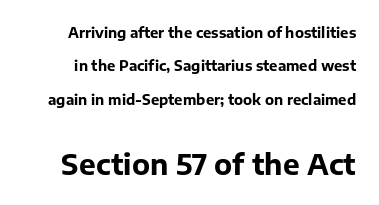
The image shows 28 px bold sans-serif type, upright; set loose line spacing (2.39x), normal letter spacing, not underlined; the second (bottom) block is 2.0x larger; low stroke contrast and a medium x-height.
